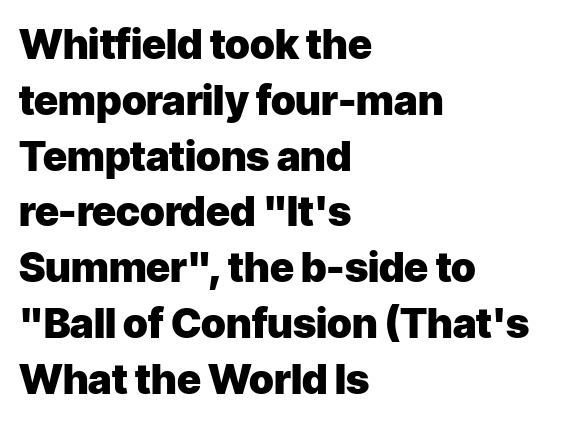
The designer went with a sans here, leaving each stem footless. Rule under the text: the space is simply empty. Short note: letters normally spaced. In CSS terms this would be text-align: left. You'd pick this weight for a headline — it's a proper bold.
